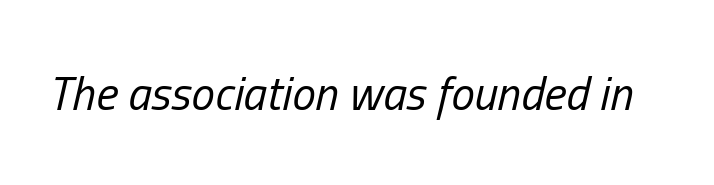
The horizontal fit of the characters is conventional and even. The letterforms sit at book weight or below. Emphasis-style slanted type is in use. Is this a fixed-width face? No — the glyphs have proportional, varying widths.
